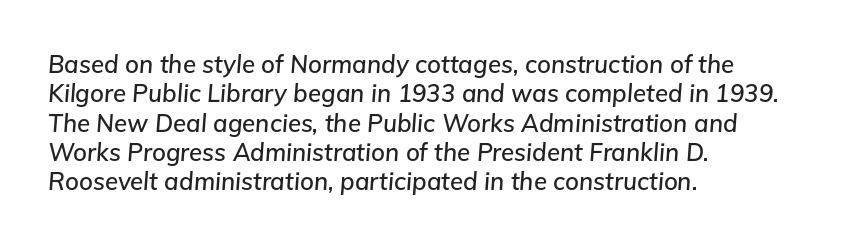
Leftover space on each line is placed entirely after the last word. The gap between lines stays unmarked. The text carries the slant typical of an italic or oblique font. Letter spacing: default.
